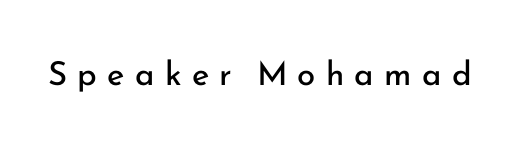
Q: Is the text bold? A: No.
Q: Is the text italic (slanted)? A: No, it is upright.
Q: Is the typeface a serif or a sans-serif typeface? A: Sans-serif.
Q: Is the text underlined? A: No.
Q: Is the spacing between letters normal or unusually wide? A: Unusually wide.
Q: Width (condensed, normal, or wide)? A: Normal.
Q: Stroke contrast? A: Low.
Q: x-height? A: Small.
Q: Monospaced? A: No.
